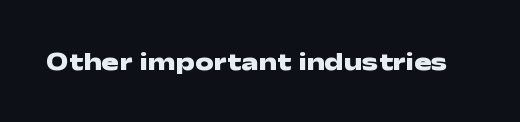
Only glyphs here, with clear space below each row. Rendered with straight, roman letterforms. The glyphs have the mass of a bold cut. Observe the ordinary spacing: letters are neighbours, not strangers.
